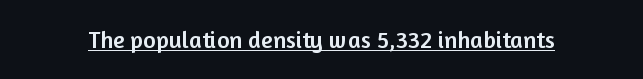
The image shows 24 px text type, upright; set normal letter spacing, underlined.
